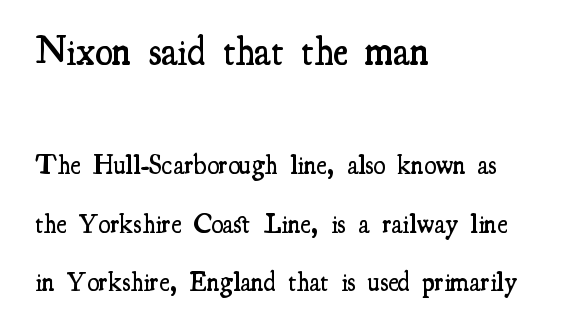
Q: Is the text bold? A: Semi-bold.
Q: Is the text italic (slanted)? A: No, it is upright.
Q: Is the typeface a serif or a sans-serif typeface? A: Serif.
Q: Is the text underlined? A: No.
Q: How is the paragraph aligned? A: Left-aligned.
Q: Is the spacing between letters normal or unusually wide? A: Normal.
Q: Is the spacing between lines tight, normal or loose? A: Loose.
Q: Which block of text is set in a larger size, the first (top) or the second (bottom)? A: The first (top) one.
Q: Width (condensed, normal, or wide)? A: Condensed.
Q: Stroke contrast? A: Medium.
Q: x-height? A: Small.
Q: Monospaced? A: No.
